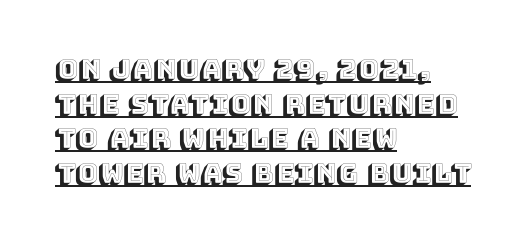
{"italic": "no", "underline": "yes", "align": "left", "line_spacing": "normal", "line_spacing_ratio": 1.28, "letter_spacing": "normal", "letter_spacing_em": 0.0, "glyph_px": 27}
